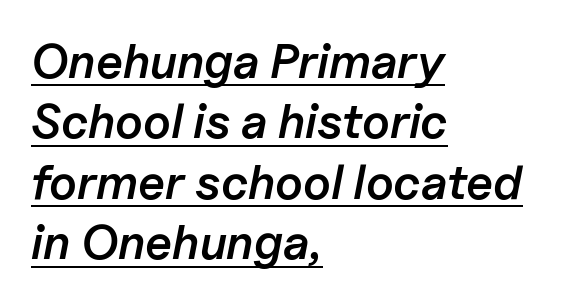
{"italic": "yes", "lean": "right", "slant_degrees": 11, "bold": "semi", "weight": "semibold", "width": "normal", "stroke_contrast": "low", "x_height": "medium", "monospaced": "no", "underline": "yes", "align": "left", "line_spacing": "normal", "line_spacing_ratio": 1.26, "letter_spacing": "normal", "letter_spacing_em": 0.0, "glyph_px": 48}
